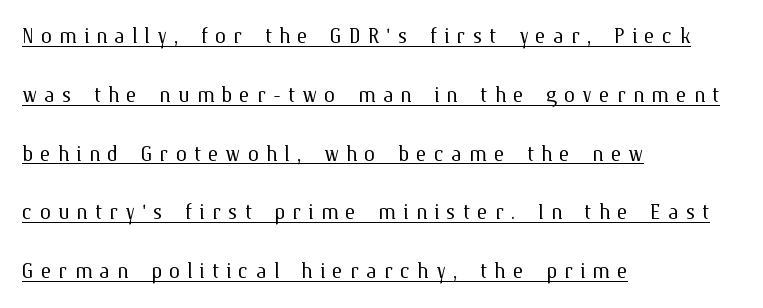
The image shows 28 px light type, upright; set left-aligned, loose line spacing (2.1x), unusually wide letter spacing (+0.25 em), underlined; medium stroke contrast and a medium x-height.
